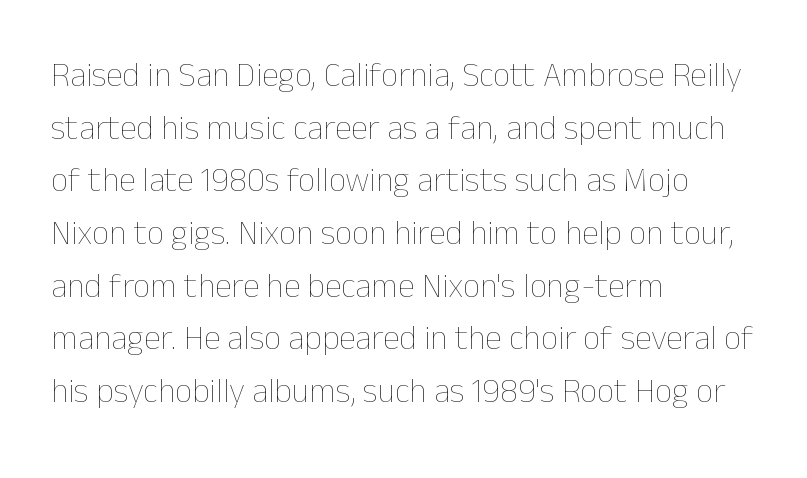
Q: Is the text bold? A: No.
Q: Is the text italic (slanted)? A: No, it is upright.
Q: Is the text underlined? A: No.
Q: How is the paragraph aligned? A: Left-aligned.
Q: Is the spacing between letters normal or unusually wide? A: Normal.
Q: Is the spacing between lines tight, normal or loose? A: Normal.
Q: Width (condensed, normal, or wide)? A: Normal.
Q: Stroke contrast? A: Low.
Q: x-height? A: Medium.
Q: Monospaced? A: No.
